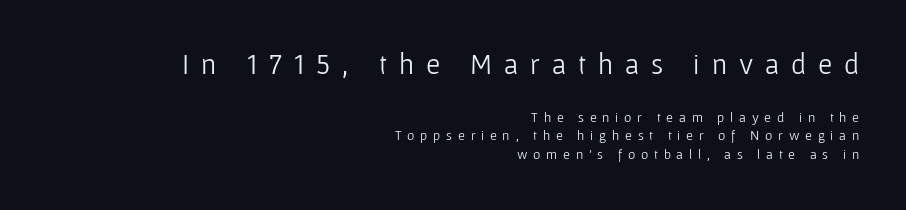
Line endings align vertically; line beginnings do not. Tracking here is generous; glyphs stand well apart from one another. These lines are composed in type without serifs. Stems here are at most as thick as an everyday book face. Think of a printed novel: that variable character pitch is what you see here. Underlining? Definitely not there.
